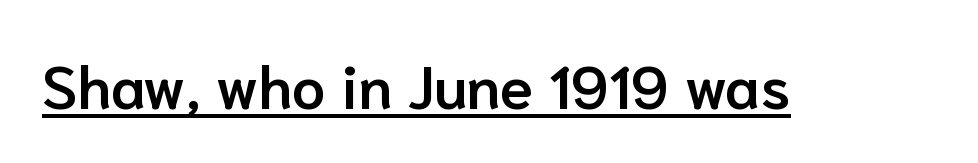
The image shows 60 px semibold sans-serif type, upright; set normal letter spacing, underlined; low stroke contrast and a medium x-height.
